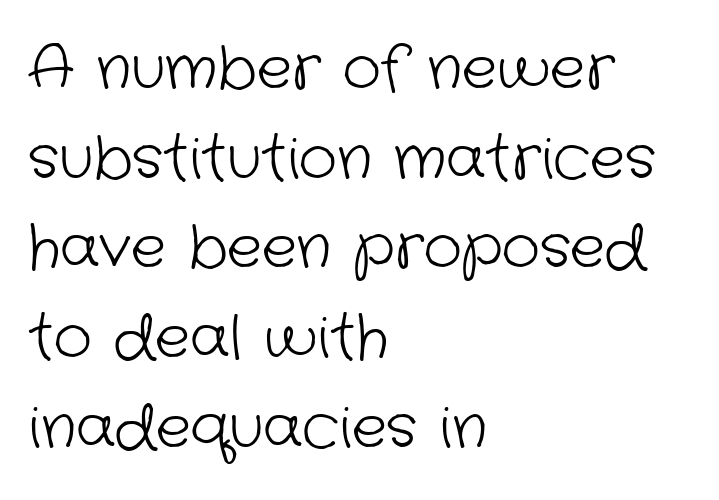
{"serif": "no", "bold": "no", "weight": "light", "width": "normal", "stroke_contrast": "low", "x_height": "medium", "monospaced": "no", "underline": "no", "align": "left", "line_spacing": "normal", "line_spacing_ratio": 1.52, "letter_spacing": "normal", "letter_spacing_em": 0.0, "glyph_px": 59}
